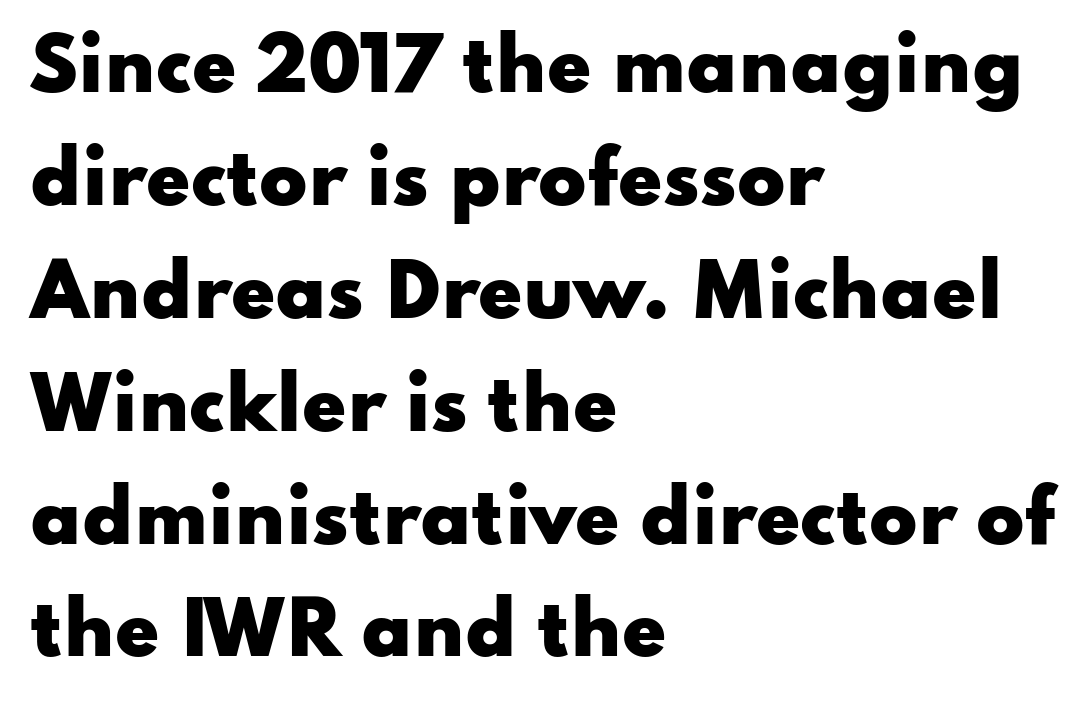
Q: Is the text bold? A: Yes.
Q: Is the text italic (slanted)? A: No, it is upright.
Q: Is the typeface a serif or a sans-serif typeface? A: Sans-serif.
Q: Is the text underlined? A: No.
Q: How is the paragraph aligned? A: Left-aligned.
Q: Is the spacing between letters normal or unusually wide? A: Normal.
Q: Is the spacing between lines tight, normal or loose? A: Normal.
Q: Width (condensed, normal, or wide)? A: Wide.
Q: Stroke contrast? A: Low.
Q: x-height? A: Small.
Q: Monospaced? A: No.
